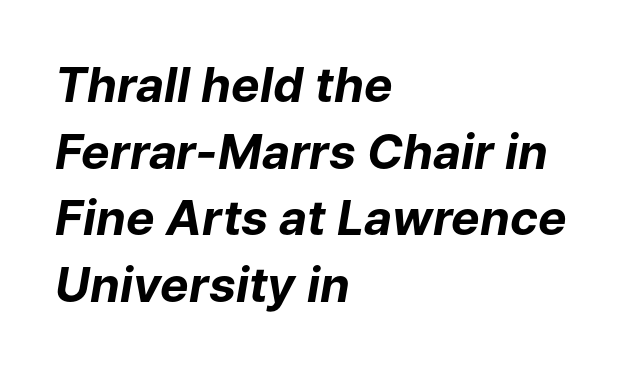
Q: Is the text bold? A: Yes.
Q: Is the text italic (slanted)? A: Yes, it leans right by about 9 degrees.
Q: Is the text underlined? A: No.
Q: How is the paragraph aligned? A: Left-aligned.
Q: Is the spacing between letters normal or unusually wide? A: Normal.
Q: Is the spacing between lines tight, normal or loose? A: Normal.
Q: Width (condensed, normal, or wide)? A: Normal.
Q: Stroke contrast? A: Low.
Q: x-height? A: Medium.
Q: Monospaced? A: No.
